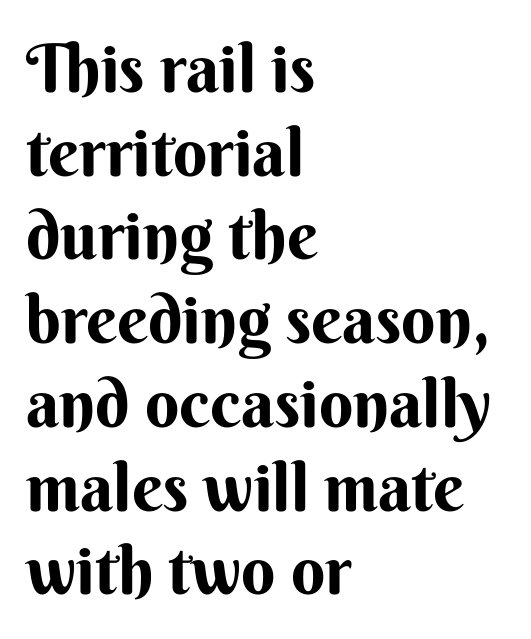
The image shows 67 px sans-serif type, upright; set left-aligned, normal line spacing (1.25x), normal letter spacing, not underlined; medium stroke contrast and a small x-height.
